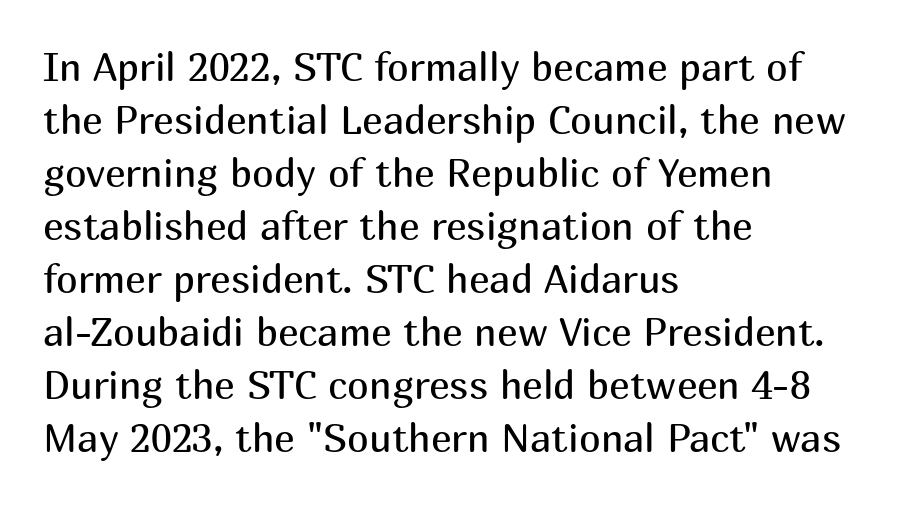
{"serif": "no", "italic": "no", "bold": "no", "weight": "regular", "width": "normal", "stroke_contrast": "medium", "x_height": "medium", "monospaced": "no", "underline": "no", "align": "left", "line_spacing": "normal", "line_spacing_ratio": 1.36, "letter_spacing": "normal", "letter_spacing_em": 0.0, "glyph_px": 39}
